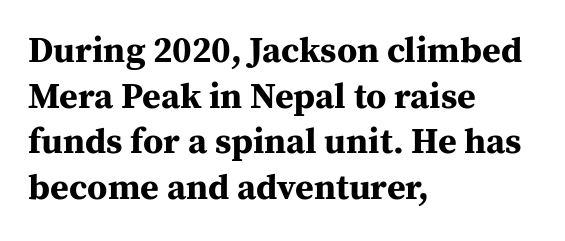
Old-style or modern, the face here clearly has serifs. These lines are rendered in a variable-pitch font. The setting favours the left margin, as ordinary paragraphs usually do. Tall strokes in this sample are plumb rather than angled. The foot of each line stays bare and open. There is no visible air inserted between adjacent glyphs.
